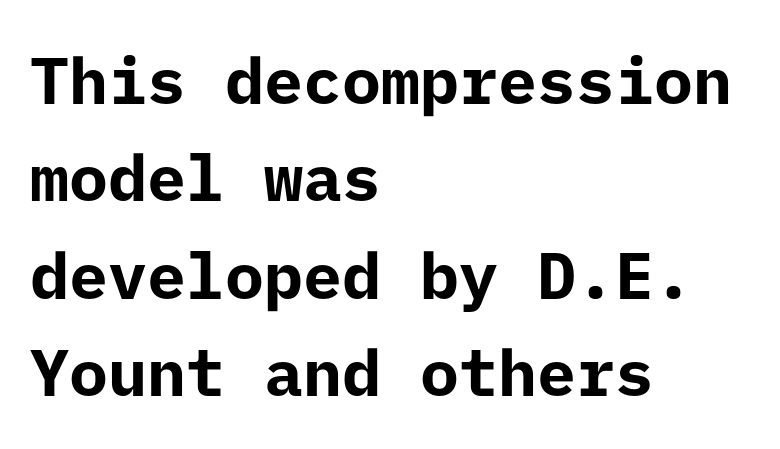
Notice how thick the strokes are: this is what a full bold looks like. Summary of vertical rhythm: regular, with standard interline spacing. Compared with a centered layout, this one pins lines to the left instead. This sample uses plain, unmodified letter spacing. Lines of text with bare space underneath.
